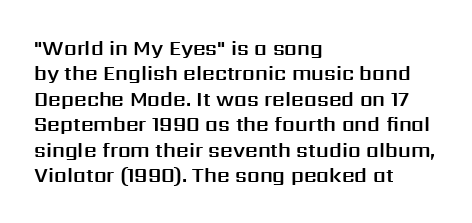
{"italic": "no", "underline": "no", "align": "left", "line_spacing": "normal", "line_spacing_ratio": 1.27, "letter_spacing": "normal", "letter_spacing_em": 0.0, "glyph_px": 20}
